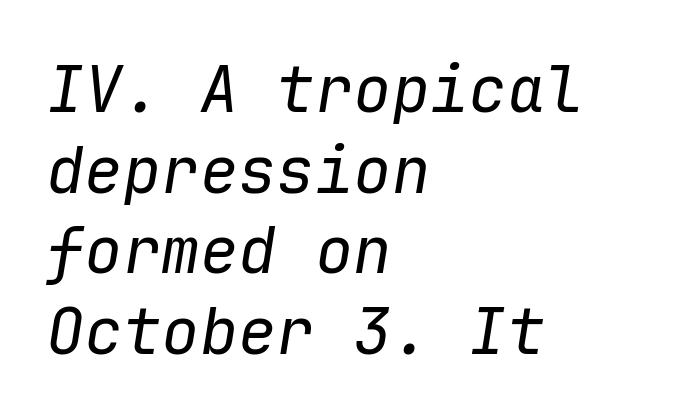
{"italic": "yes", "lean": "right", "slant_degrees": 9, "bold": "no", "weight": "regular", "width": "normal", "stroke_contrast": "low", "x_height": "medium", "monospaced": "yes", "underline": "no", "align": "left", "line_spacing": "normal", "line_spacing_ratio": 1.26, "letter_spacing": "normal", "letter_spacing_em": 0.0, "glyph_px": 64}
